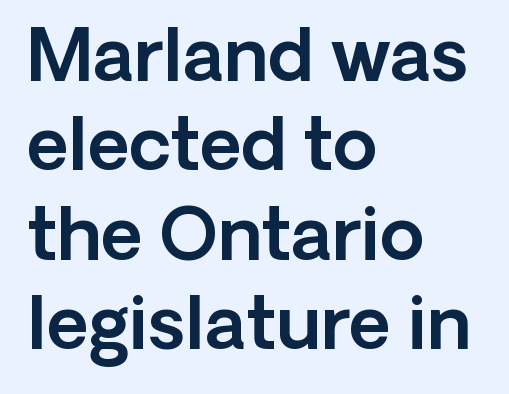
The image shows 72 px sans-serif type, upright; set left-aligned, line spacing 1.24x, normal letter spacing, not underlined; a medium x-height.
